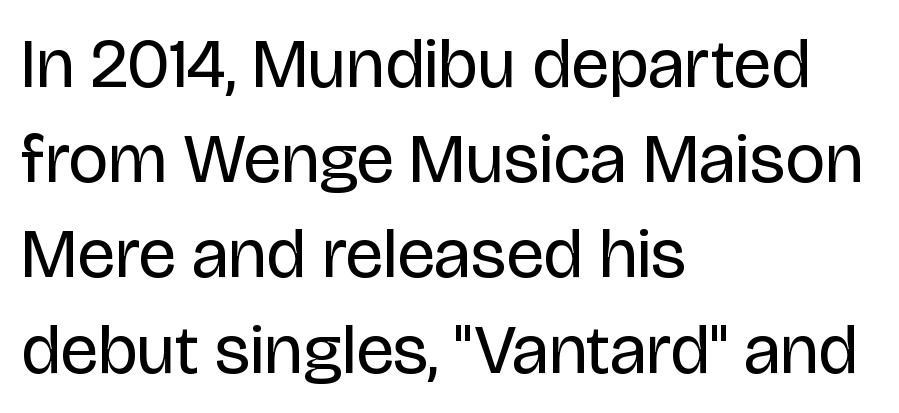
The image shows 70 px regular-weight sans-serif type, upright; set left-aligned, normal line spacing (1.36x), normal letter spacing, not underlined; low stroke contrast and a large x-height.
